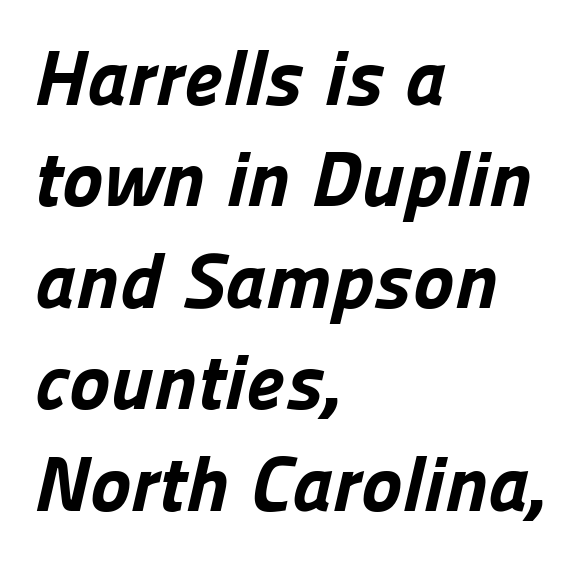
{"serif": "no", "bold": "yes", "weight": "bold", "width": "normal", "stroke_contrast": "low", "x_height": "medium", "monospaced": "no", "underline": "no", "align": "left", "line_spacing": "normal", "line_spacing_ratio": 1.3, "letter_spacing": "normal", "letter_spacing_em": 0.0, "glyph_px": 78}
